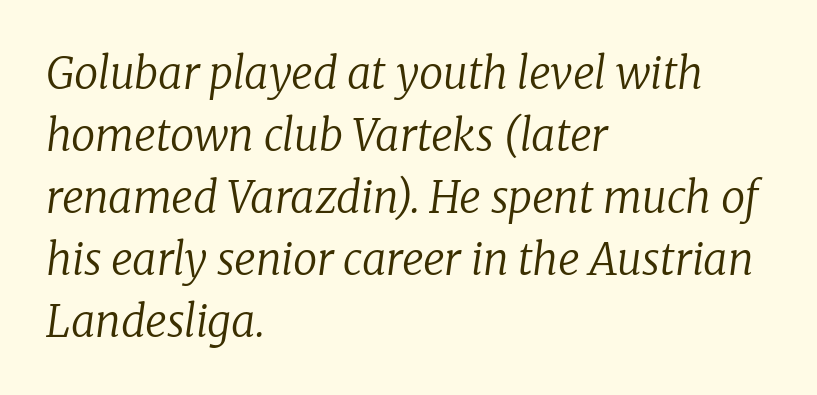
The image shows 43 px regular-weight serif type, italic (leaning right); set left-aligned, normal line spacing (1.44x), normal letter spacing, not underlined; low stroke contrast and a medium x-height.
